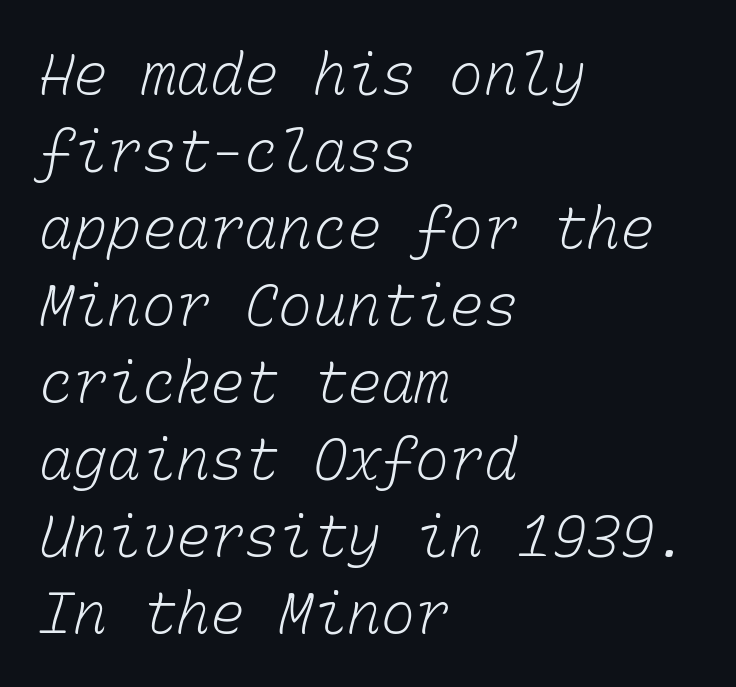
{"bold": "no", "weight": "light", "width": "normal", "stroke_contrast": "low", "x_height": "medium", "monospaced": "yes", "underline": "no", "align": "left", "line_spacing": "normal", "line_spacing_ratio": 1.35, "letter_spacing": "normal", "letter_spacing_em": 0.0, "glyph_px": 57}
